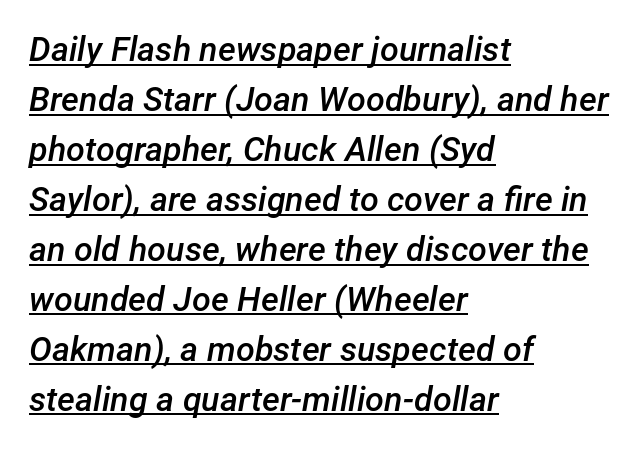
{"italic": "yes", "lean": "right", "slant_degrees": 12, "bold": "semi", "weight": "semibold", "width": "normal", "stroke_contrast": "low", "x_height": "medium", "monospaced": "no", "underline": "yes", "align": "left", "line_spacing": "normal", "line_spacing_ratio": 1.47, "letter_spacing": "normal", "letter_spacing_em": 0.0, "glyph_px": 34}
